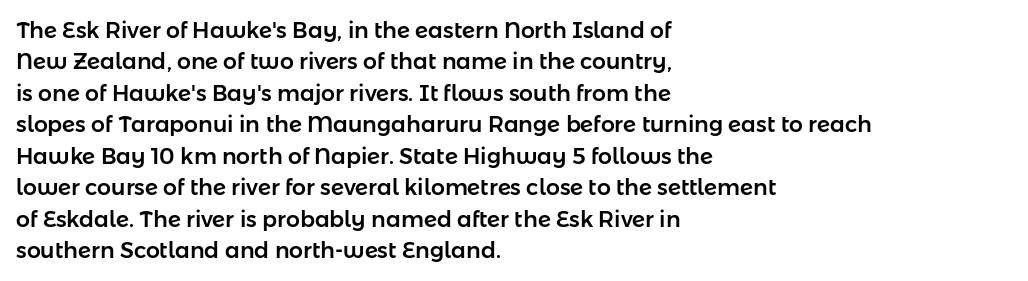
Q: Is the text italic (slanted)? A: No, it is upright.
Q: Is the text underlined? A: No.
Q: How is the paragraph aligned? A: Left-aligned.
Q: Is the spacing between letters normal or unusually wide? A: Normal.
Q: Is the spacing between lines tight, normal or loose? A: Normal.
